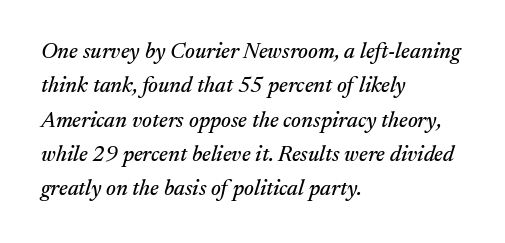
All the whitespace from short lines collects on the right. Clear beneath every line of the passage. This sample keeps an unexceptional amount of space between lines. You can tell it's italic because the verticals aren't actually vertical.
